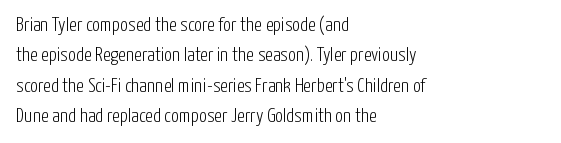
The image shows 20 px text type, upright; set left-aligned, normal line spacing (1.52x), normal letter spacing, not underlined.
